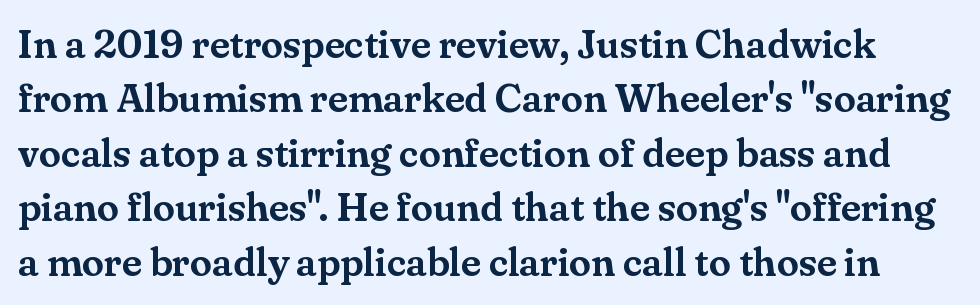
The image shows 40 px serif type, upright; set normal line spacing (1.36x), normal letter spacing, not underlined; medium stroke contrast and a small x-height.
